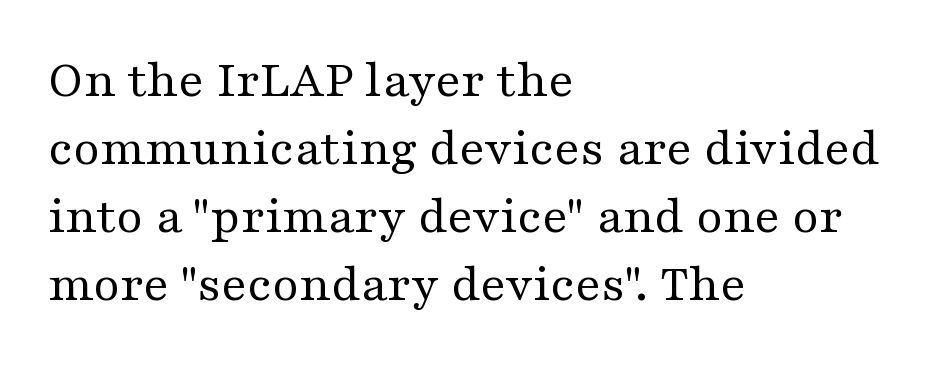
The type sits square on the baseline with zero lean. This is serif lettering, the kind often seen in printed books. Here the designer chose a conventional face with non-uniform glyph widths. A light-to-regular cut is what we see here. The lines sit at an ordinary, default distance from one another.
